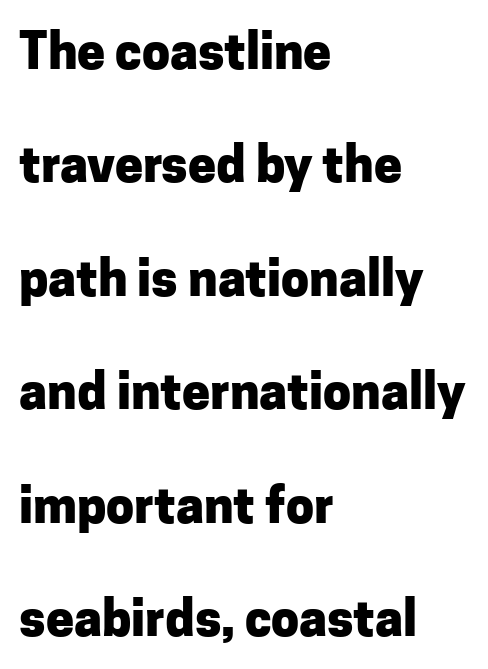
{"serif": "no", "italic": "no", "bold": "yes", "weight": "heavy", "width": "normal", "stroke_contrast": "low", "x_height": "medium", "monospaced": "no", "underline": "no", "align": "left", "line_spacing": "loose", "line_spacing_ratio": 2.27, "letter_spacing": "normal", "letter_spacing_em": 0.0, "glyph_px": 50}
